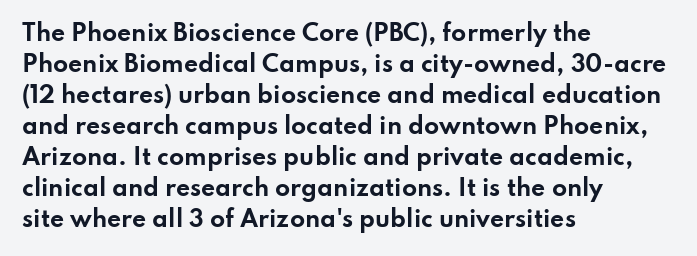
Q: Is the text bold? A: Yes.
Q: Is the text italic (slanted)? A: No, it is upright.
Q: Is the text underlined? A: No.
Q: How is the paragraph aligned? A: Left-aligned.
Q: Is the spacing between letters normal or unusually wide? A: Normal.
Q: Is the spacing between lines tight, normal or loose? A: Normal.
